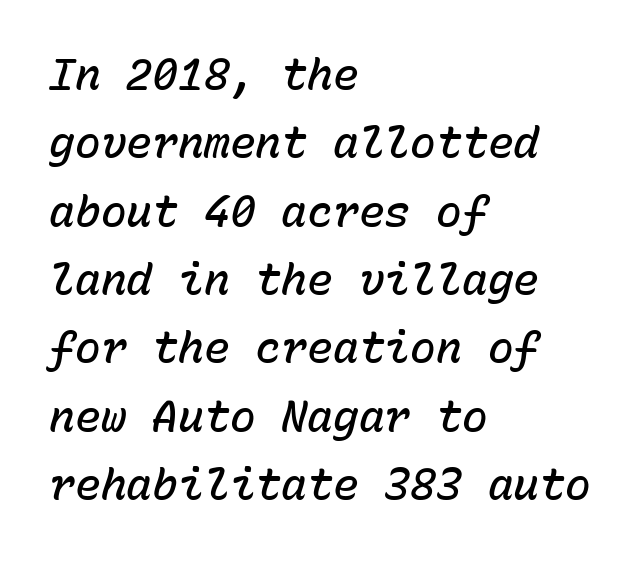
The image shows 43 px semibold type, italic (leaning right), monospaced; set left-aligned, normal line spacing (1.59x), normal letter spacing, not underlined; low stroke contrast and a medium x-height.
